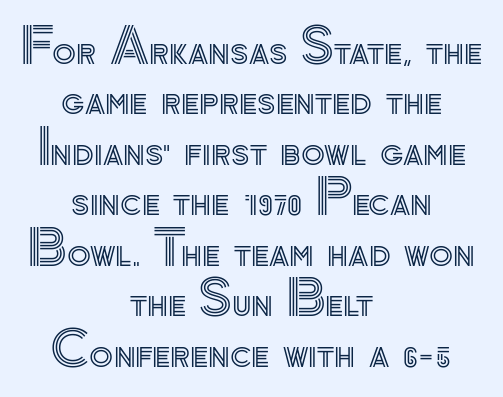
Q: Is the text italic (slanted)? A: No, it is upright.
Q: Is the text underlined? A: No.
Q: How is the paragraph aligned? A: Centered.
Q: Is the spacing between letters normal or unusually wide? A: Normal.
Q: Is the spacing between lines tight, normal or loose? A: Tight.
Q: Width (condensed, normal, or wide)? A: Normal.
Q: x-height? A: Small.
Q: Monospaced? A: No.
